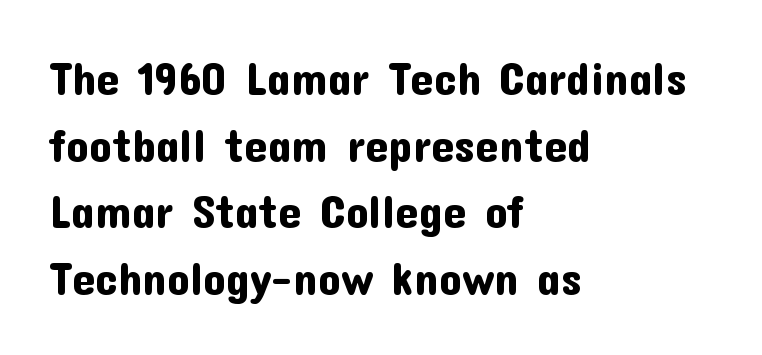
Do the letters lean? They stand straight. The rendering anchors every line to the left-hand side. Letterform terminals end flat and unadorned throughout the passage. Only glyphs here, with clear space below each row. The leading is moderate, giving the passage an even texture. The letters advance in unequal steps, a hallmark of proportional type.
